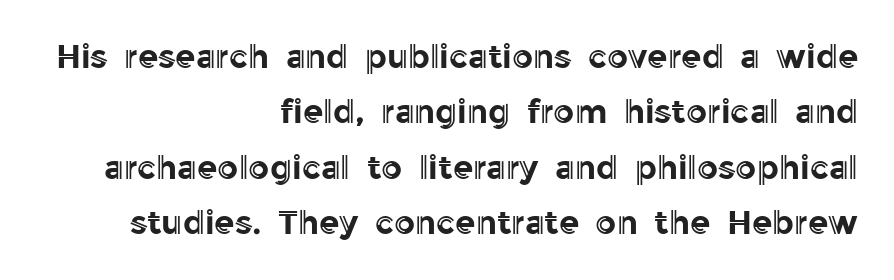
Baseline-to-baseline distance is the conventional proportion of letter height. One-word summary of the alignment: right. Just letters on the line, the space beneath them empty. In terms of posture, this sample is upright. The letters advance in unequal steps, a hallmark of proportional type. The type is set solid horizontally, with unmodified tracking.
